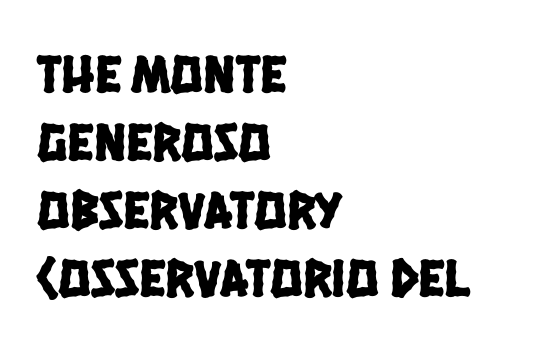
Q: Is the typeface a serif or a sans-serif typeface? A: Sans-serif.
Q: Is the text underlined? A: No.
Q: How is the paragraph aligned? A: Left-aligned.
Q: Is the spacing between letters normal or unusually wide? A: Normal.
Q: Is the spacing between lines tight, normal or loose? A: Normal.
Q: Width (condensed, normal, or wide)? A: Condensed.
Q: Stroke contrast? A: Low.
Q: x-height? A: Large.
Q: Monospaced? A: No.
